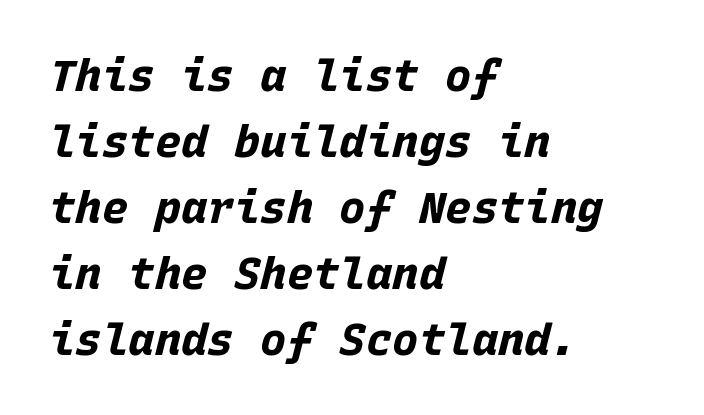
{"italic": "yes", "lean": "right", "slant_degrees": 15, "bold": "yes", "weight": "bold", "width": "normal", "stroke_contrast": "low", "x_height": "large", "monospaced": "yes", "underline": "no", "align": "left", "line_spacing": "normal", "line_spacing_ratio": 1.5, "letter_spacing": "normal", "letter_spacing_em": 0.0, "glyph_px": 44}
